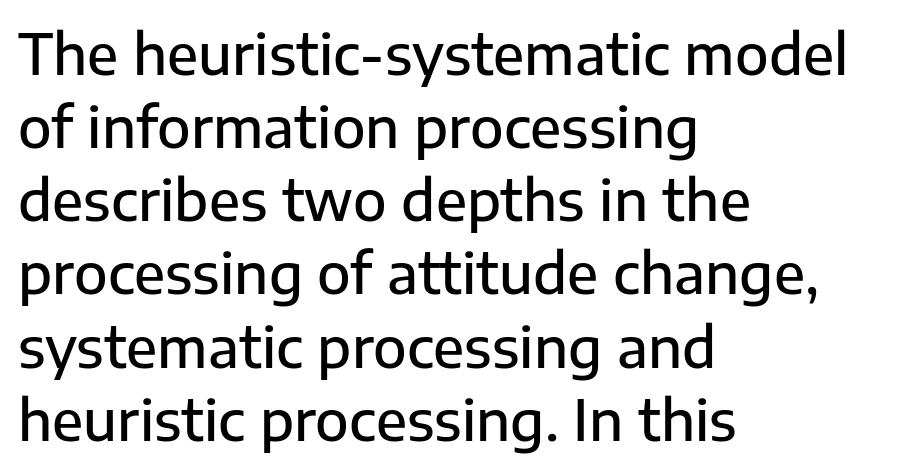
{"serif": "no", "italic": "no", "bold": "semi", "weight": "semibold", "width": "normal", "stroke_contrast": "low", "x_height": "medium", "monospaced": "no", "underline": "no", "align": "left", "line_spacing": "normal", "line_spacing_ratio": 1.33, "letter_spacing": "normal", "letter_spacing_em": 0.0, "glyph_px": 55}
